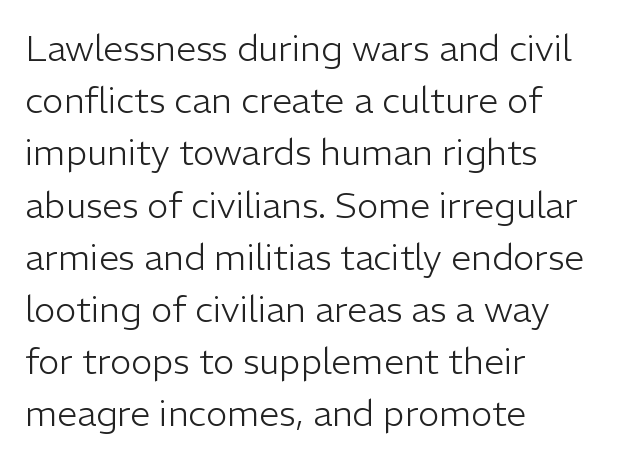
The passage shown is typed in a proportional face where columns would drift. A typesetter would call this leading conventional body-copy spacing. When letters stand straight like this, we call the style roman or upright. Decoration check: the copy has no underline.
